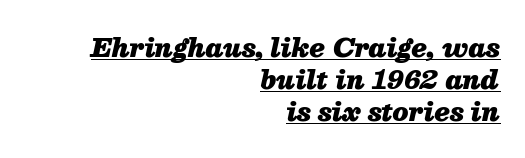
{"italic": "yes", "lean": "right", "slant_degrees": 13, "bold": "yes", "underline": "yes", "align": "right", "line_spacing": "normal", "line_spacing_ratio": 1.29, "letter_spacing": "normal", "letter_spacing_em": 0.0, "glyph_px": 25}
